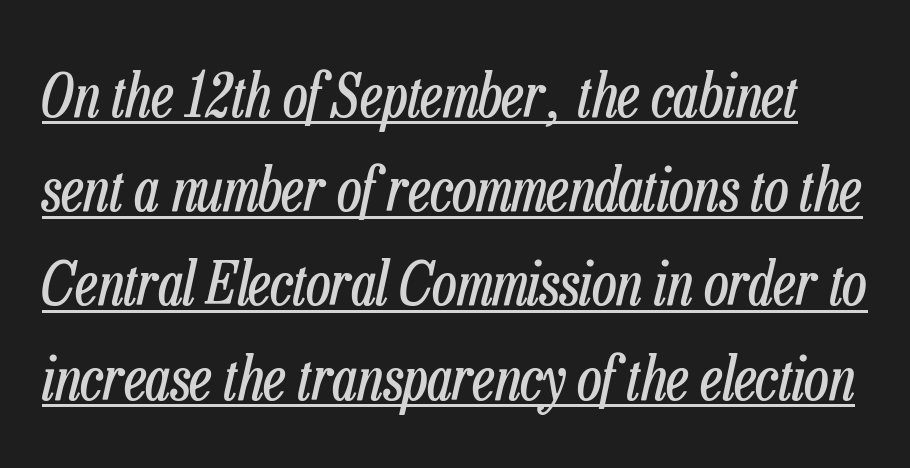
The image shows 60 px regular-weight, condensed type, italic (leaning right); set normal line spacing (1.57x), normal letter spacing, underlined; low stroke contrast and a medium x-height.
